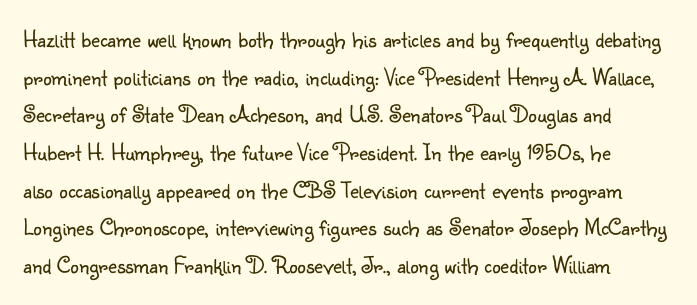
{"italic": "no", "bold": "no", "underline": "no", "line_spacing": "normal", "line_spacing_ratio": 1.57, "letter_spacing": "normal", "letter_spacing_em": 0.0, "glyph_px": 24}
